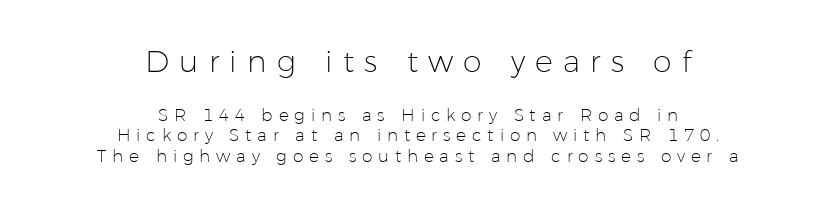
No heavy texture on the line: the type isn't bold. Both edges are ragged and mirror each other, which tells us the setting is centered. This layout puts the oversized block above and the modest block below. Spacing verdict: proportional, widths tailored to each character. Does the type have serifs? No, each stem ends abruptly.
